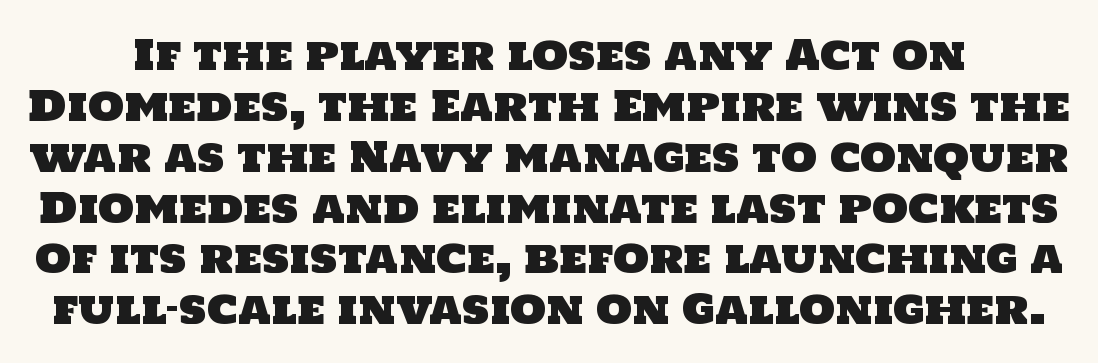
{"serif": "no", "width": "normal", "stroke_contrast": "low", "x_height": "large", "monospaced": "no", "underline": "no", "line_spacing_ratio": 1.24, "letter_spacing": "normal", "letter_spacing_em": 0.0, "glyph_px": 41}
